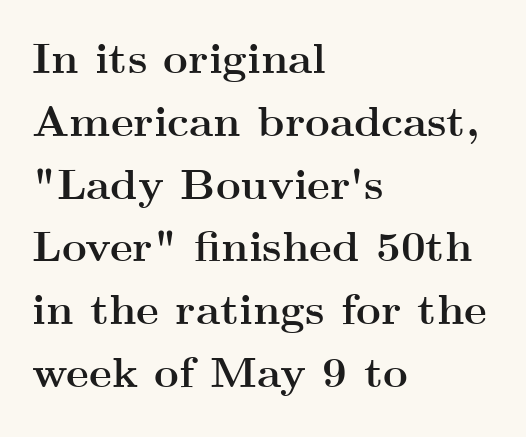
{"serif": "yes", "italic": "no", "bold": "yes", "weight": "semibold", "width": "wide", "stroke_contrast": "medium", "x_height": "small", "monospaced": "no", "underline": "no", "align": "left", "line_spacing": "normal", "line_spacing_ratio": 1.46, "letter_spacing": "normal", "letter_spacing_em": 0.0, "glyph_px": 43}
